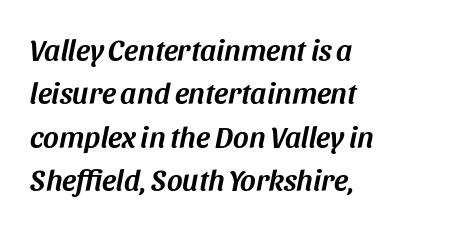
Q: Is the text italic (slanted)? A: Yes, it leans right by about 11 degrees.
Q: Is the text underlined? A: No.
Q: How is the paragraph aligned? A: Left-aligned.
Q: Is the spacing between letters normal or unusually wide? A: Normal.
Q: Is the spacing between lines tight, normal or loose? A: Normal.
Q: Width (condensed, normal, or wide)? A: Normal.
Q: Stroke contrast? A: Medium.
Q: x-height? A: Large.
Q: Monospaced? A: No.
